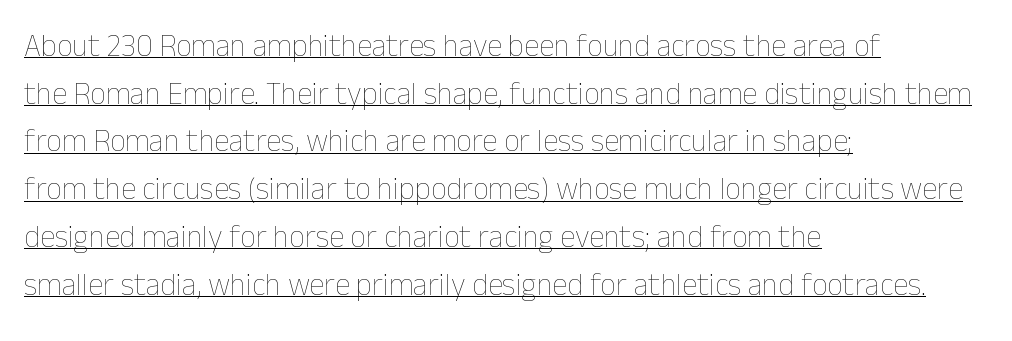
{"italic": "no", "bold": "no", "weight": "thin", "width": "normal", "stroke_contrast": "low", "x_height": "medium", "monospaced": "no", "underline": "yes", "align": "left", "line_spacing": "normal", "line_spacing_ratio": 1.54, "letter_spacing": "normal", "letter_spacing_em": 0.0, "glyph_px": 31}
